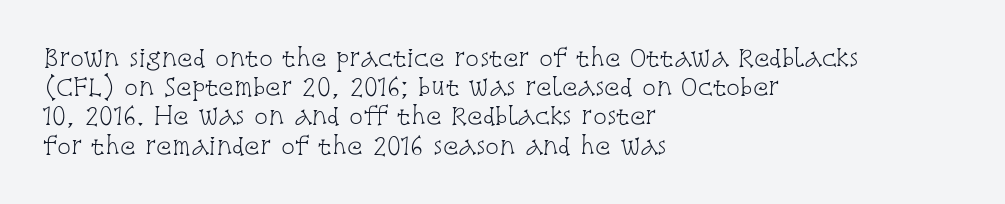
Q: Is the text bold? A: No.
Q: Is the text italic (slanted)? A: No, it is upright.
Q: Is the text underlined? A: No.
Q: How is the paragraph aligned? A: Left-aligned.
Q: Is the spacing between letters normal or unusually wide? A: Normal.
Q: Is the spacing between lines tight, normal or loose? A: Normal.
